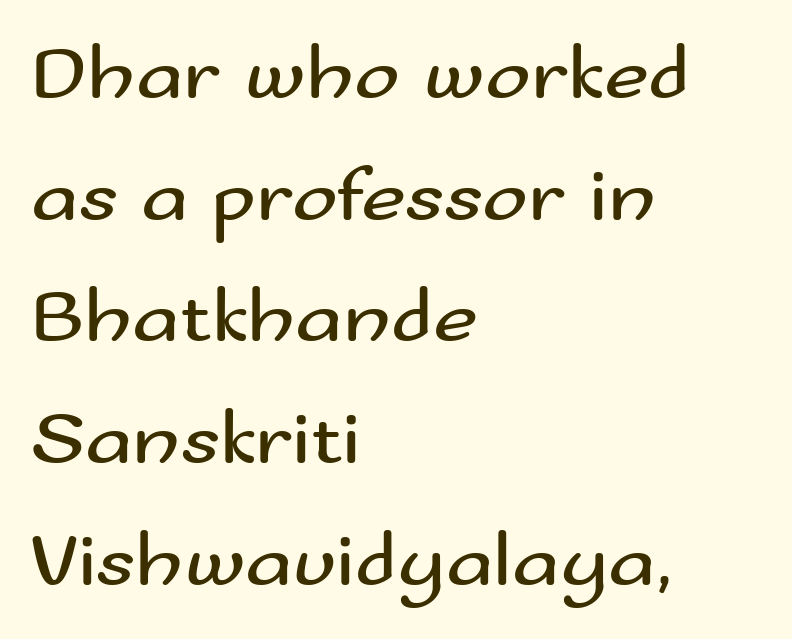
The image shows 77 px regular-weight, wide sans-serif type, upright; set left-aligned, normal line spacing (1.58x), normal letter spacing, not underlined; medium stroke contrast and a small x-height.
